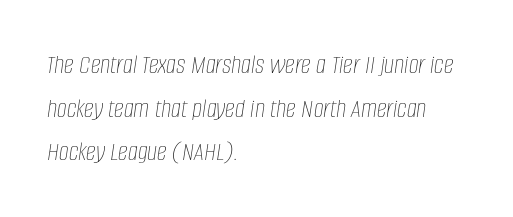
{"italic": "yes", "lean": "right", "slant_degrees": 8, "bold": "no", "weight": "thin", "width": "condensed", "stroke_contrast": "low", "x_height": "large", "monospaced": "no", "underline": "no", "align": "left", "line_spacing": "normal", "line_spacing_ratio": 1.56, "letter_spacing": "normal", "letter_spacing_em": 0.0, "glyph_px": 28}
